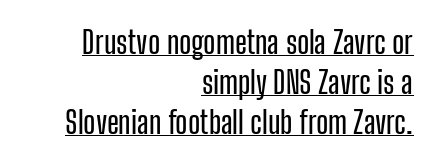
The image shows 31 px condensed sans-serif type, upright; set right-aligned, normal line spacing (1.29x), normal letter spacing, underlined; low stroke contrast and a medium x-height.
